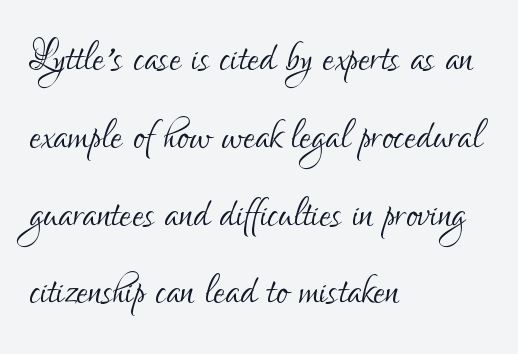
The leading is moderate, giving the passage an even texture. The passage shown has conventional tracking throughout. Serifs: no, the terminals of the letterforms are clean. A bare baseline throughout the passage. A student would call this left alignment; a typographer would say flush left, rag right.
